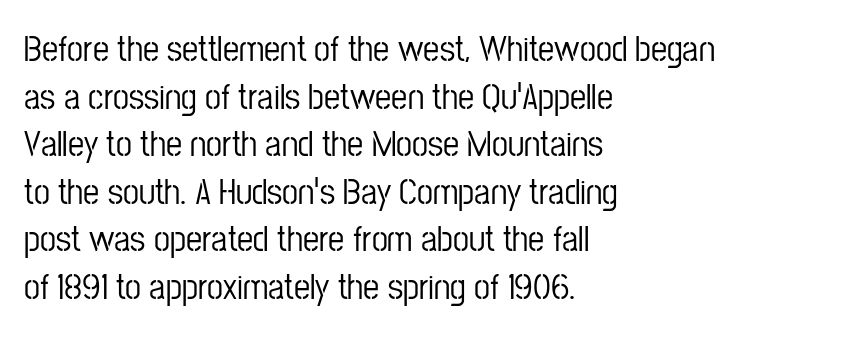
In terms of leading, this rendering sits right in the middle. Ascenders rise straight up at ninety degrees. Regarding serifs, this sample does without them. Note the varied advance widths — an 'i' is clearly narrower than an 'm'. What stands out about the letter spacing? Nothing — it is the standard amount.
